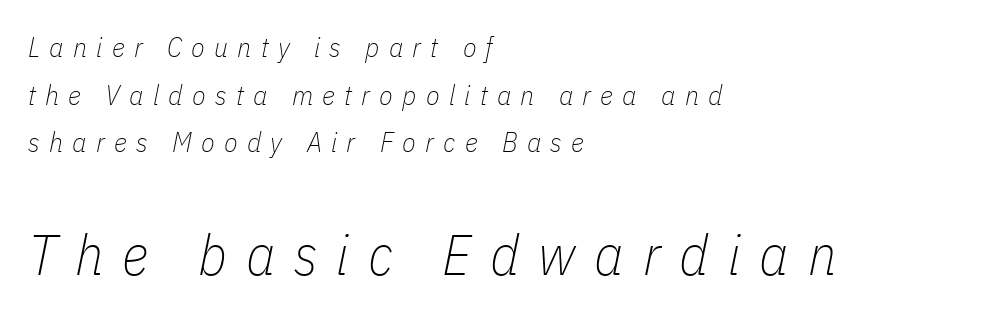
{"italic": "yes", "lean": "right", "slant_degrees": 11, "bold": "no", "weight": "thin", "width": "condensed", "stroke_contrast": "low", "x_height": "medium", "monospaced": "no", "underline": "no", "align": "left", "line_spacing": "normal", "line_spacing_ratio": 1.7, "letter_spacing": "wide", "letter_spacing_em": 0.33, "larger_block": "second", "size_ratio": 2.04, "glyph_px": 57}
